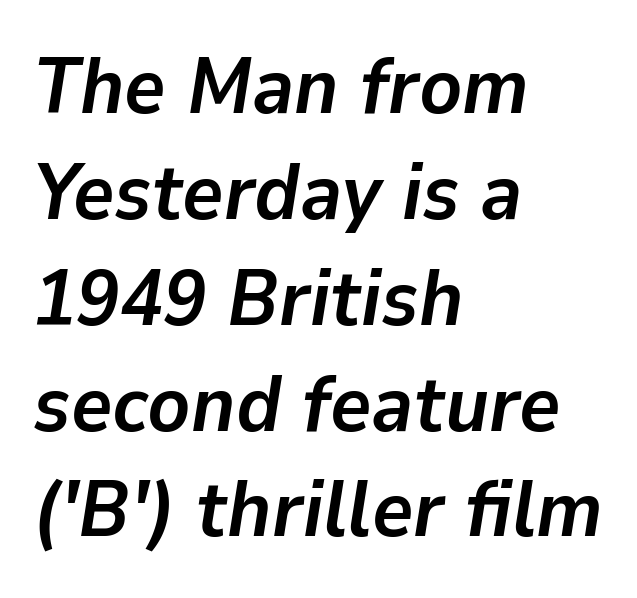
The image shows 79 px semibold type, italic (leaning right); set left-aligned, normal line spacing (1.34x), normal letter spacing, not underlined; low stroke contrast and a medium x-height.
